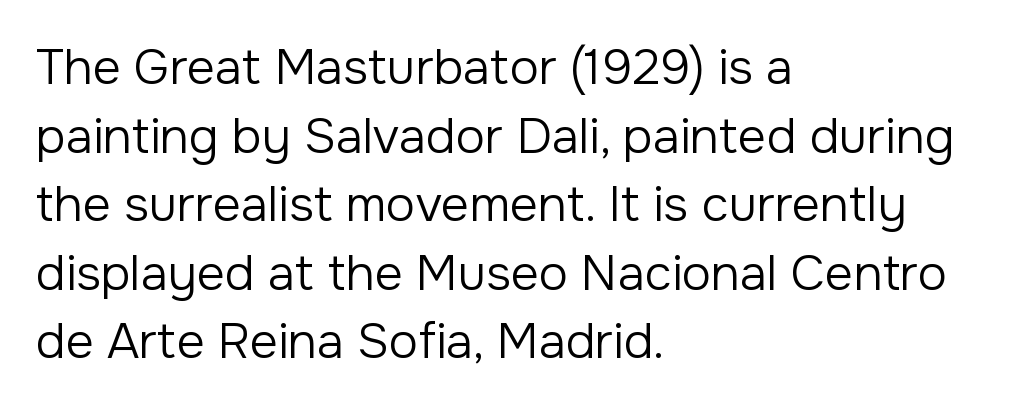
{"serif": "no", "italic": "no", "bold": "no", "weight": "regular", "width": "normal", "stroke_contrast": "low", "x_height": "medium", "monospaced": "no", "underline": "no", "align": "left", "line_spacing": "normal", "line_spacing_ratio": 1.4, "letter_spacing": "normal", "letter_spacing_em": 0.0, "glyph_px": 49}
